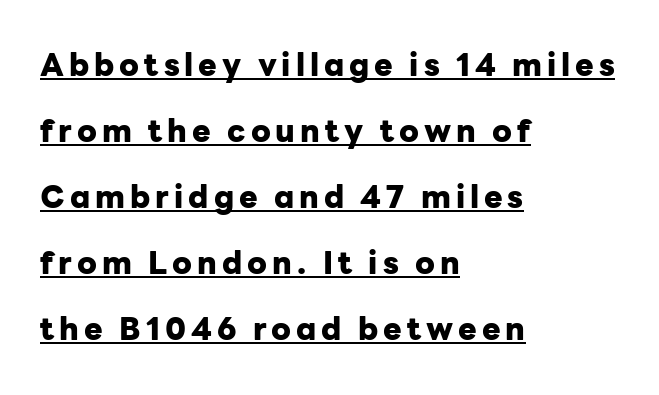
Q: Is the text bold? A: Yes.
Q: Is the text italic (slanted)? A: No, it is upright.
Q: Is the typeface a serif or a sans-serif typeface? A: Sans-serif.
Q: Is the text underlined? A: Yes.
Q: How is the paragraph aligned? A: Left-aligned.
Q: Is the spacing between lines tight, normal or loose? A: Loose.
Q: Width (condensed, normal, or wide)? A: Normal.
Q: Stroke contrast? A: Low.
Q: x-height? A: Medium.
Q: Monospaced? A: No.
